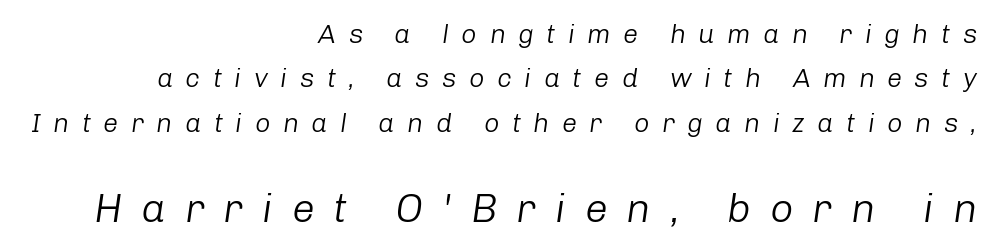
The passage is arranged like a letterhead date or caption credit — flush right. The rows are spaced the way most documents space them. In terms of posture, this sample is oblique. The weight tops out at a normal text grade. Lines of text with bare space underneath.
